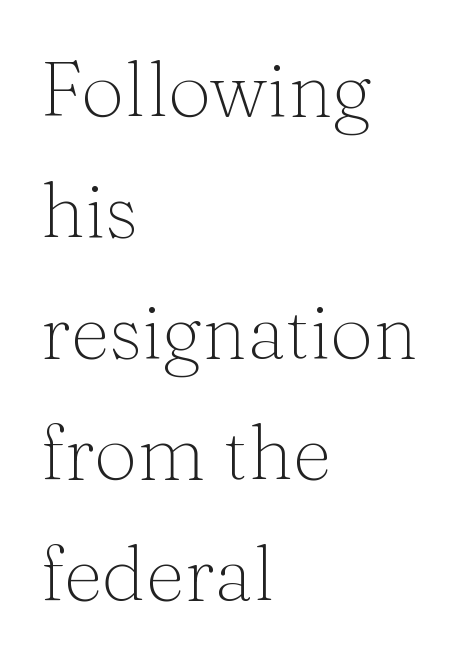
Q: Is the text bold? A: No.
Q: Is the text italic (slanted)? A: No, it is upright.
Q: Is the typeface a serif or a sans-serif typeface? A: Serif.
Q: Is the text underlined? A: No.
Q: How is the paragraph aligned? A: Left-aligned.
Q: Is the spacing between letters normal or unusually wide? A: Normal.
Q: Is the spacing between lines tight, normal or loose? A: Normal.
Q: Width (condensed, normal, or wide)? A: Normal.
Q: Stroke contrast? A: Medium.
Q: x-height? A: Medium.
Q: Monospaced? A: No.
